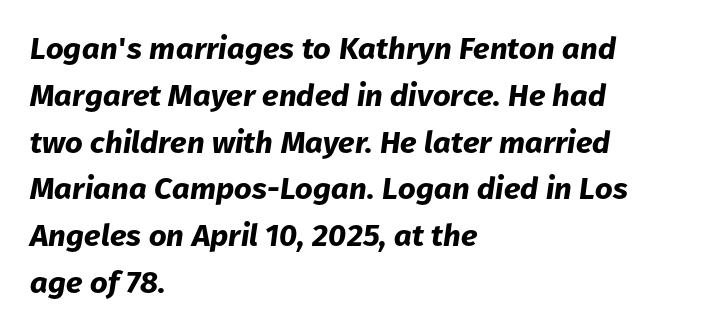
Looks like regular typesetting: each glyph gets only the width it needs. These lines stack with their left ends in a neat column. The rendering keeps characters at their native spacing. The vertical gap from one line to the next is medium. Any mark beneath the type? The region is blank. The letters are bold, with thick, heavy strokes.
